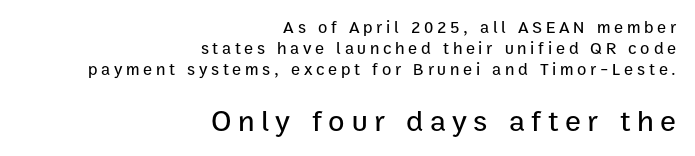
{"serif": "no", "italic": "no", "width": "normal", "stroke_contrast": "low", "x_height": "medium", "monospaced": "no", "underline": "no", "align": "right", "line_spacing": "normal", "line_spacing_ratio": 1.25, "letter_spacing": "wide", "letter_spacing_em": 0.22, "larger_block": "second", "size_ratio": 1.76, "glyph_px": 30}
